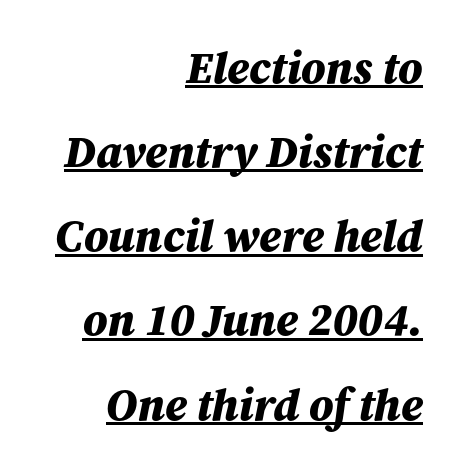
The image shows 45 px bold type, italic (leaning right); set right-aligned, line spacing 1.87x, normal letter spacing, underlined; medium stroke contrast and a medium x-height.
